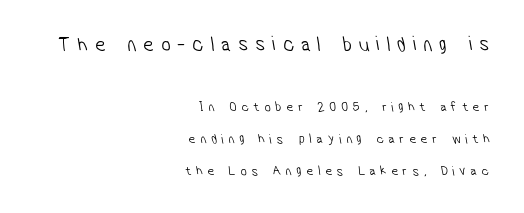
{"bold": "no", "underline": "no", "align": "right", "line_spacing": "loose", "line_spacing_ratio": 2.29, "letter_spacing": "wide", "letter_spacing_em": 0.34, "larger_block": "first", "size_ratio": 1.5, "glyph_px": 21}
